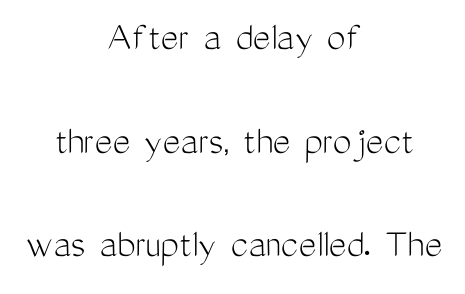
Bold? No — there's no thickening of the strokes. This sample uses a sans-serif face. Varying glyph widths throughout — classic text-font behaviour. Lines of text with bare space underneath.
